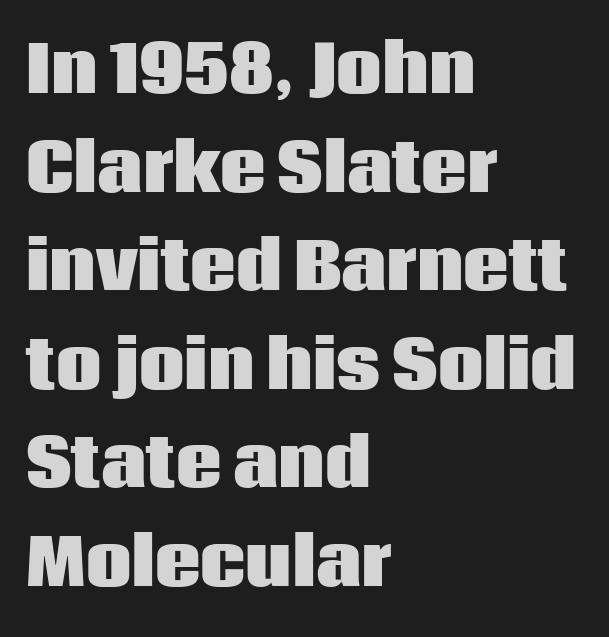
Q: Is the text bold? A: Yes.
Q: Is the text italic (slanted)? A: No, it is upright.
Q: Is the typeface a serif or a sans-serif typeface? A: Sans-serif.
Q: Is the text underlined? A: No.
Q: How is the paragraph aligned? A: Left-aligned.
Q: Is the spacing between letters normal or unusually wide? A: Normal.
Q: Is the spacing between lines tight, normal or loose? A: Normal.
Q: Width (condensed, normal, or wide)? A: Normal.
Q: Stroke contrast? A: Low.
Q: x-height? A: Large.
Q: Monospaced? A: No.
